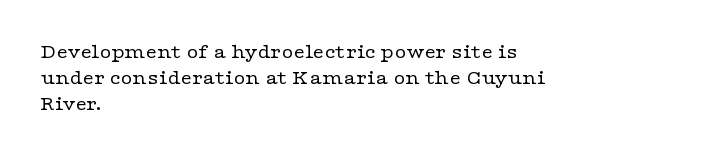
{"italic": "no", "bold": "no", "underline": "no", "align": "left", "line_spacing": "normal", "line_spacing_ratio": 1.29, "letter_spacing": "normal", "letter_spacing_em": 0.0, "glyph_px": 20}
